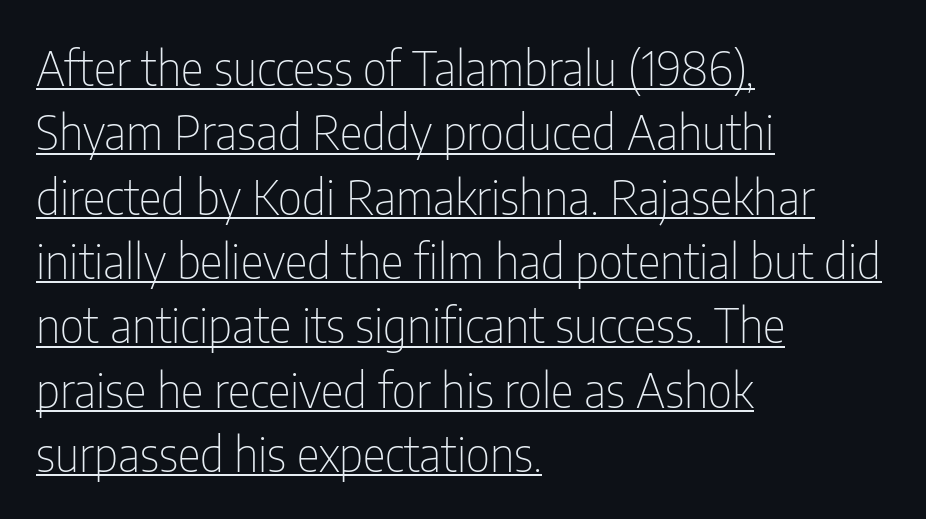
{"serif": "no", "italic": "no", "bold": "no", "weight": "thin", "width": "condensed", "stroke_contrast": "low", "x_height": "medium", "monospaced": "no", "underline": "yes", "align": "left", "line_spacing": "normal", "line_spacing_ratio": 1.34, "letter_spacing": "normal", "letter_spacing_em": 0.0, "glyph_px": 48}
